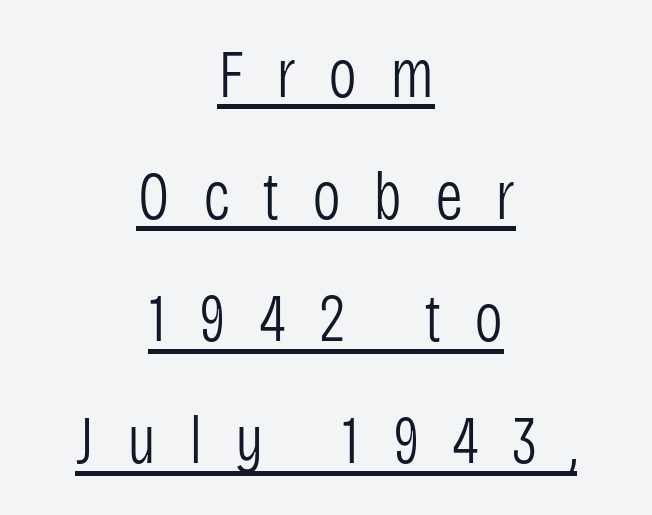
When letters stand straight like this, we call the style roman or upright. Varying glyph widths throughout — classic text-font behaviour. This sample uses a sans-serif face. Substantial extra tracking has been applied to these lines.
